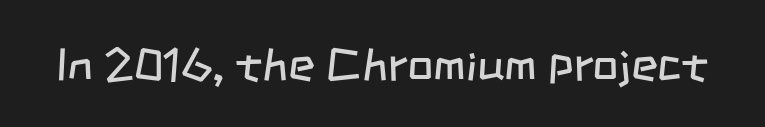
{"serif": "no", "bold": "no", "weight": "regular", "width": "condensed", "stroke_contrast": "low", "x_height": "large", "monospaced": "no", "underline": "no", "letter_spacing": "normal", "letter_spacing_em": 0.0, "glyph_px": 46}
